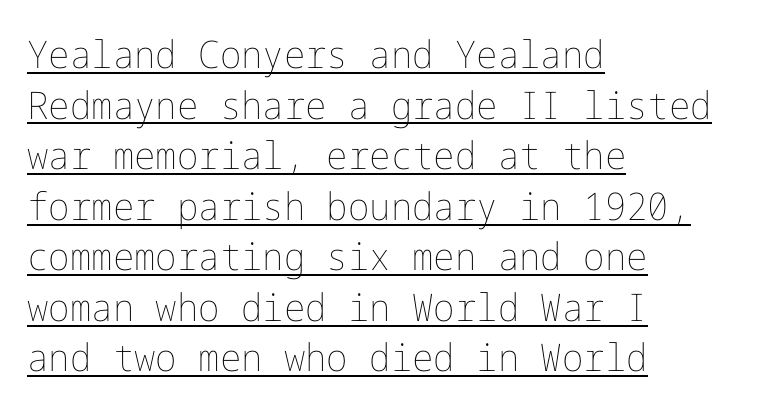
The rendering keeps characters at their native spacing. The typesetter has applied underlining to the passage shown. Tall strokes in this sample are plumb rather than angled. Stroke thickness stays within the range of a standard reading face or lighter.
